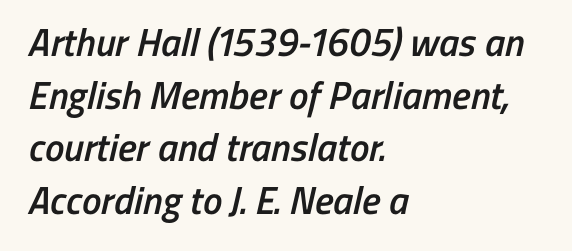
Q: Is the text bold? A: Semi-bold.
Q: Is the typeface a serif or a sans-serif typeface? A: Sans-serif.
Q: Is the text underlined? A: No.
Q: How is the paragraph aligned? A: Left-aligned.
Q: Is the spacing between letters normal or unusually wide? A: Normal.
Q: Is the spacing between lines tight, normal or loose? A: Normal.
Q: Width (condensed, normal, or wide)? A: Condensed.
Q: Stroke contrast? A: Low.
Q: x-height? A: Medium.
Q: Monospaced? A: No.
